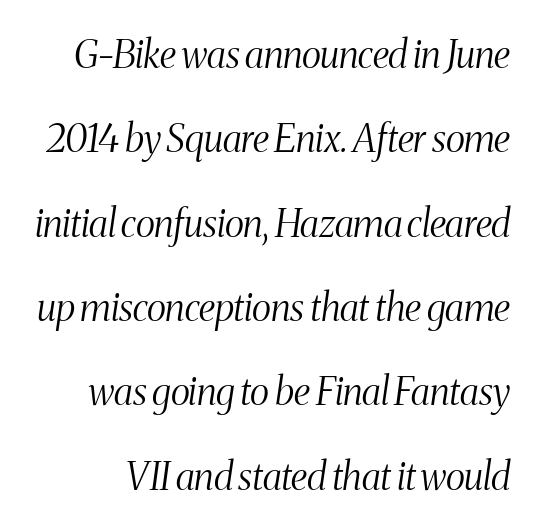
Q: Is the text bold? A: No.
Q: Is the text italic (slanted)? A: Yes, it leans right by about 8 degrees.
Q: Is the typeface a serif or a sans-serif typeface? A: Serif.
Q: Is the text underlined? A: No.
Q: Is the spacing between letters normal or unusually wide? A: Normal.
Q: Is the spacing between lines tight, normal or loose? A: Loose.
Q: Width (condensed, normal, or wide)? A: Condensed.
Q: Stroke contrast? A: Medium.
Q: x-height? A: Medium.
Q: Monospaced? A: No.
